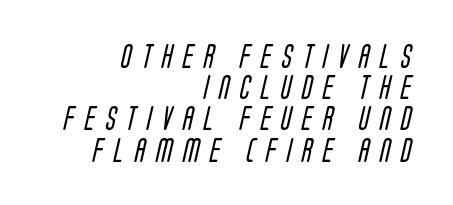
Just letters on the line, the space beneath them empty. If you drew a ruler down the right edge, every line would touch it. Successive baselines arrive at the customary interval. The rendering inserts visible extra space after every character. Heaviness? Minimal to ordinary, like unemphasized prose.
